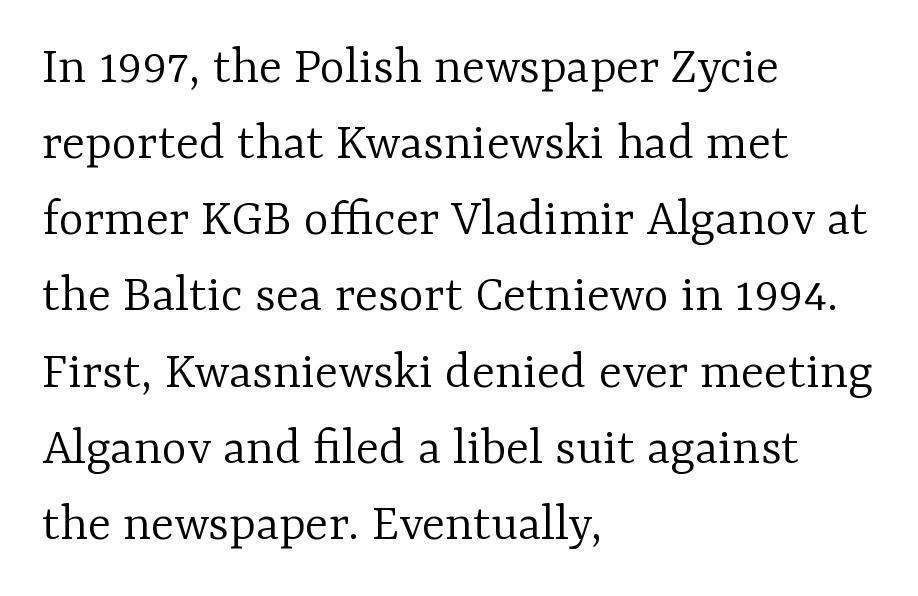
{"serif": "yes", "italic": "no", "bold": "no", "weight": "light", "width": "normal", "stroke_contrast": "low", "x_height": "medium", "monospaced": "no", "underline": "no", "align": "left", "line_spacing": "normal", "line_spacing_ratio": 1.41, "letter_spacing": "normal", "letter_spacing_em": 0.0, "glyph_px": 54}
